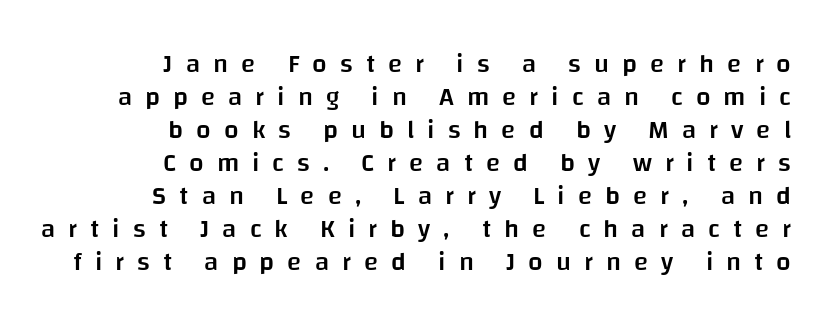
Q: Is the text bold? A: Semi-bold.
Q: Is the text italic (slanted)? A: No, it is upright.
Q: Is the text underlined? A: No.
Q: How is the paragraph aligned? A: Right-aligned.
Q: Is the spacing between letters normal or unusually wide? A: Unusually wide.
Q: Is the spacing between lines tight, normal or loose? A: Normal.
